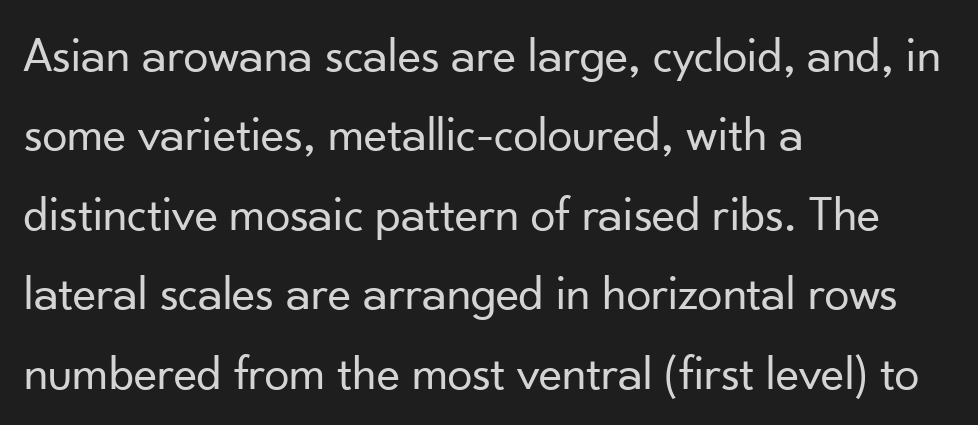
The image shows 50 px regular-weight sans-serif type, upright; set left-aligned, normal line spacing (1.59x), normal letter spacing, not underlined; low stroke contrast and a small x-height.
